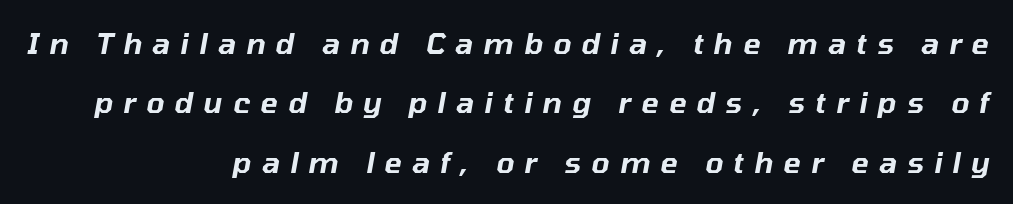
{"italic": "yes", "lean": "right", "slant_degrees": 10, "width": "normal", "stroke_contrast": "low", "x_height": "medium", "monospaced": "no", "underline": "no", "align": "right", "line_spacing": "loose", "line_spacing_ratio": 2.05, "letter_spacing": "wide", "letter_spacing_em": 0.35, "glyph_px": 29}
